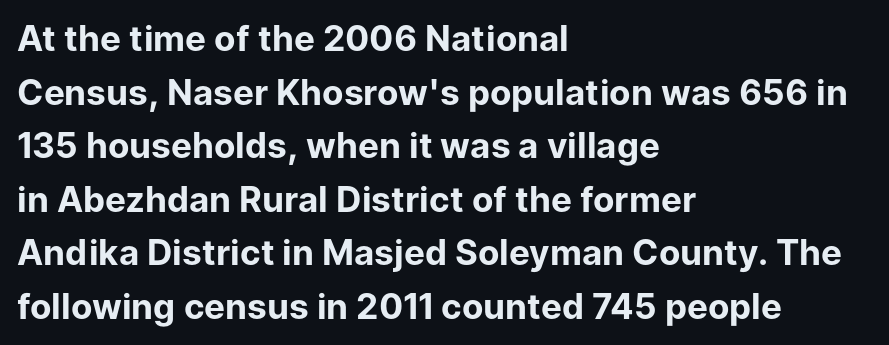
{"serif": "no", "italic": "no", "bold": "yes", "weight": "bold", "width": "normal", "stroke_contrast": "low", "x_height": "medium", "monospaced": "no", "underline": "no", "align": "left", "line_spacing": "normal", "line_spacing_ratio": 1.53, "letter_spacing": "normal", "letter_spacing_em": 0.0, "glyph_px": 35}
